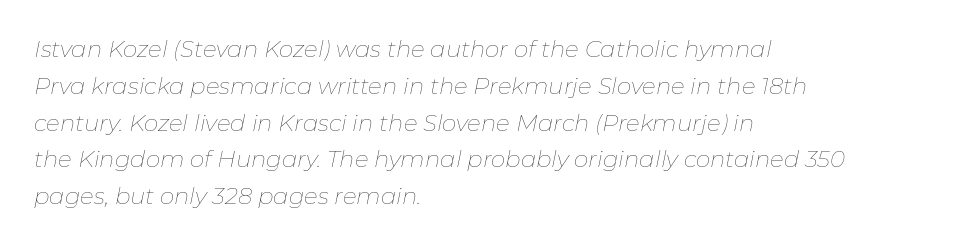
{"italic": "yes", "lean": "right", "slant_degrees": 11, "bold": "no", "underline": "no", "align": "left", "line_spacing": "normal", "line_spacing_ratio": 1.6, "letter_spacing": "normal", "letter_spacing_em": 0.0, "glyph_px": 23}
